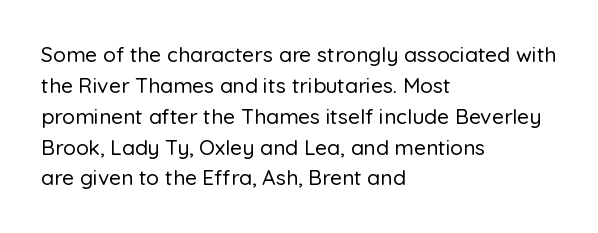
Q: Is the text italic (slanted)? A: No, it is upright.
Q: Is the text underlined? A: No.
Q: How is the paragraph aligned? A: Left-aligned.
Q: Is the spacing between letters normal or unusually wide? A: Normal.
Q: Is the spacing between lines tight, normal or loose? A: Normal.
